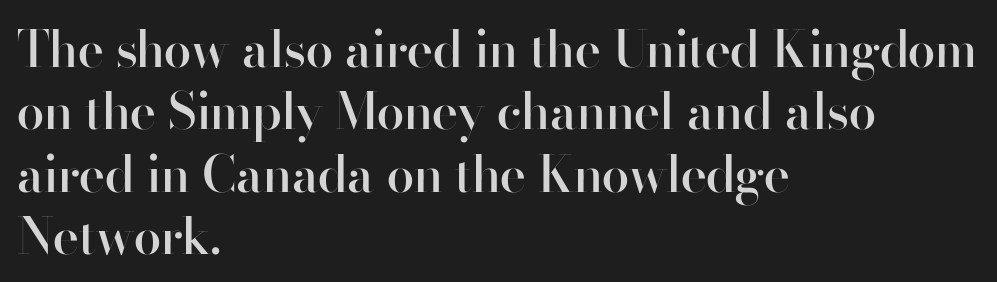
The image shows 50 px semibold sans-serif type, upright; set left-aligned, normal line spacing (1.25x), normal letter spacing, not underlined; high stroke contrast and a small x-height.
